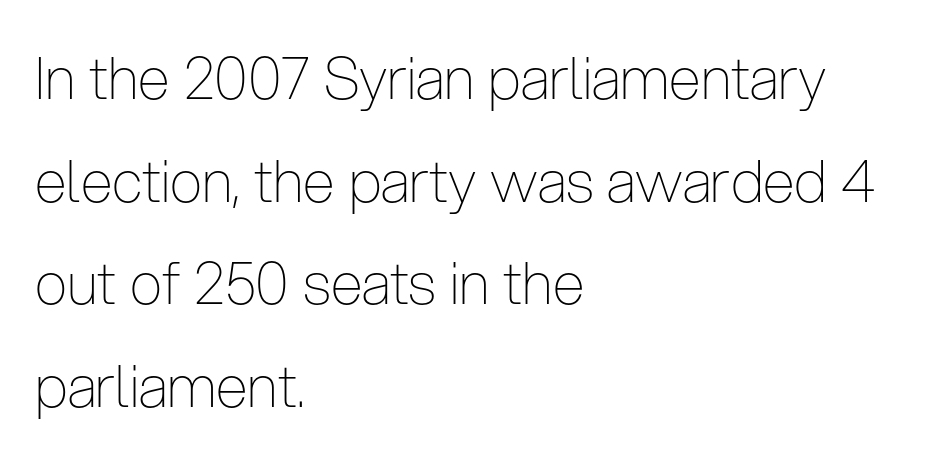
{"serif": "no", "italic": "no", "bold": "no", "weight": "thin", "width": "condensed", "stroke_contrast": "low", "x_height": "medium", "monospaced": "no", "underline": "no", "align": "left", "line_spacing_ratio": 1.77, "letter_spacing": "normal", "letter_spacing_em": 0.0, "glyph_px": 58}
